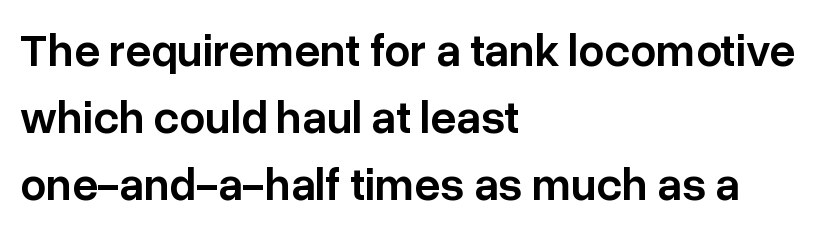
The image shows 46 px semibold sans-serif type, upright; set left-aligned, normal line spacing (1.46x), normal letter spacing, not underlined; low stroke contrast and a medium x-height.
